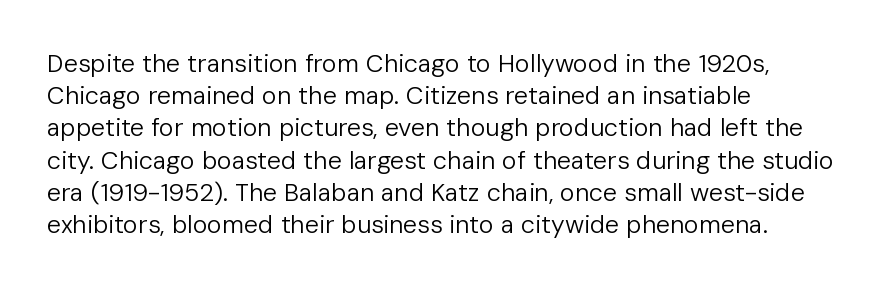
Q: Is the text bold? A: No.
Q: Is the text italic (slanted)? A: No, it is upright.
Q: Is the text underlined? A: No.
Q: How is the paragraph aligned? A: Left-aligned.
Q: Is the spacing between letters normal or unusually wide? A: Normal.
Q: Is the spacing between lines tight, normal or loose? A: Normal.
